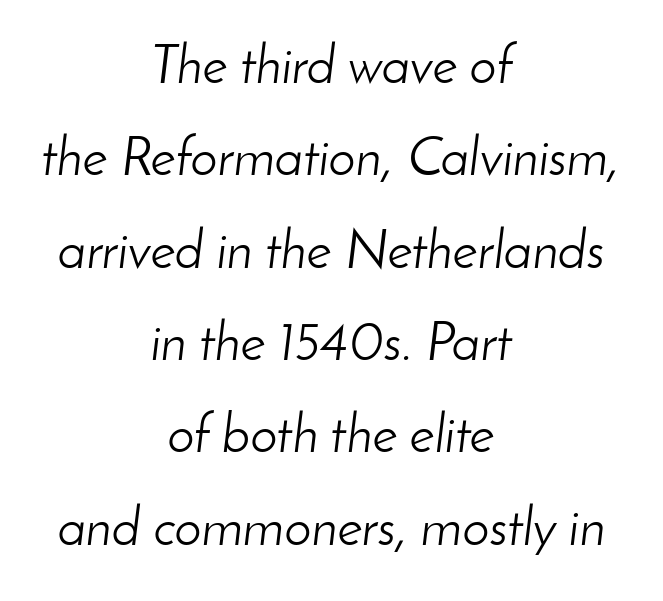
Q: Is the text bold? A: No.
Q: Is the text italic (slanted)? A: Yes, it leans right by about 8 degrees.
Q: Is the text underlined? A: No.
Q: How is the paragraph aligned? A: Centered.
Q: Is the spacing between letters normal or unusually wide? A: Normal.
Q: Width (condensed, normal, or wide)? A: Normal.
Q: Stroke contrast? A: Low.
Q: x-height? A: Small.
Q: Monospaced? A: No.
